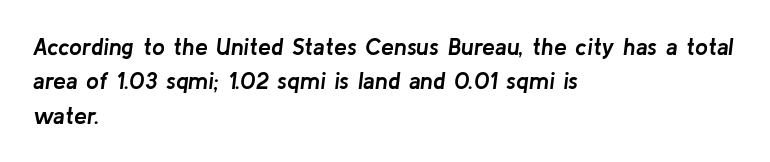
{"italic": "yes", "lean": "right", "slant_degrees": 8, "bold": "yes", "underline": "no", "align": "left", "line_spacing": "normal", "line_spacing_ratio": 1.49, "letter_spacing": "normal", "letter_spacing_em": 0.0, "glyph_px": 23}
